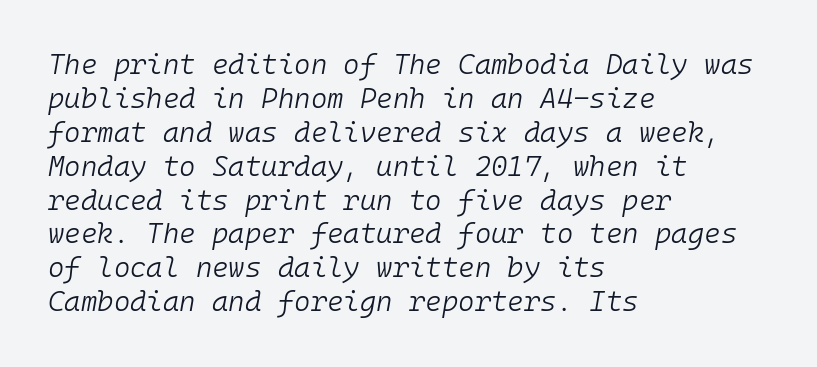
A typesetter would call this monospace, since all characters share one set width. The font's italic variant was chosen for this text. Weight: not bold — regular or lighter. The letterforms sit shoulder to shoulder at normal distance. Casual observation: everything's shoved over to the left. No word sits above an underline.
